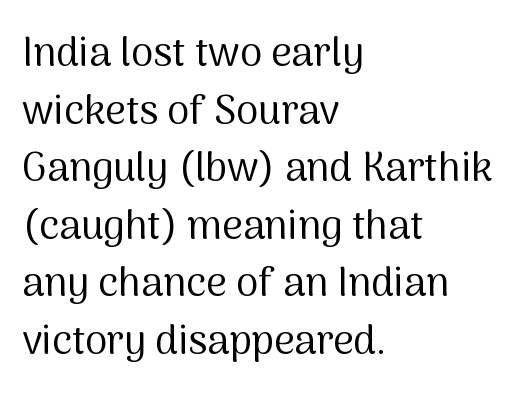
The image shows 40 px regular-weight sans-serif type, upright; set left-aligned, normal line spacing (1.44x), normal letter spacing, not underlined; medium stroke contrast and a medium x-height.
